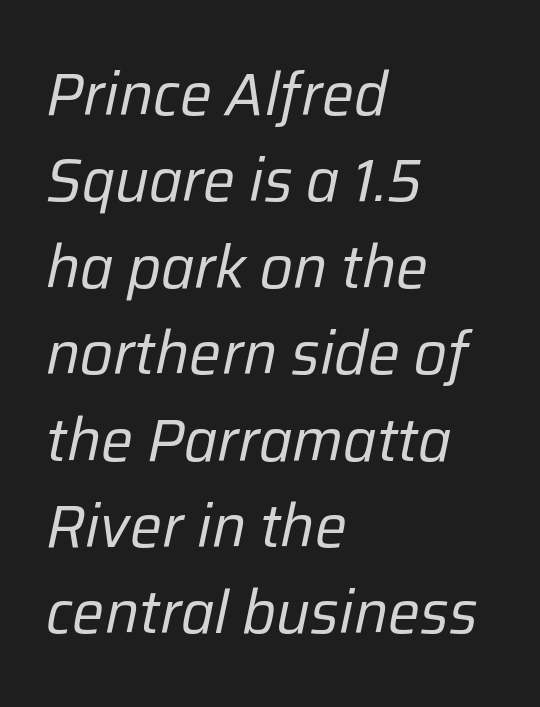
The image shows 60 px regular-weight type, italic (leaning right); set left-aligned, normal line spacing (1.44x), normal letter spacing, not underlined; low stroke contrast and a medium x-height.
